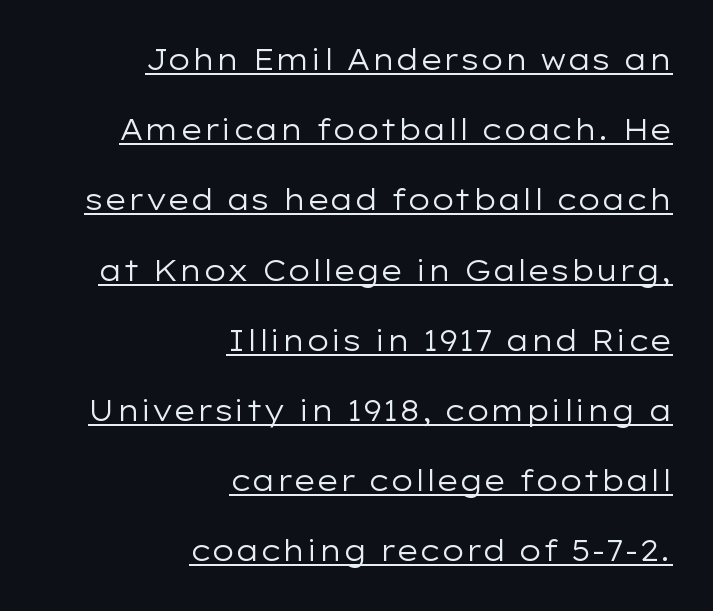
The passage shown is typed in a proportional face where columns would drift. Unlike a traditional serif, this face leaves its strokes unadorned. This block would shrink considerably if given ordinary leading; it's expanded now. The passage shown is underscored from start to finish. Every stem runs plumb, perpendicular to the baseline.
